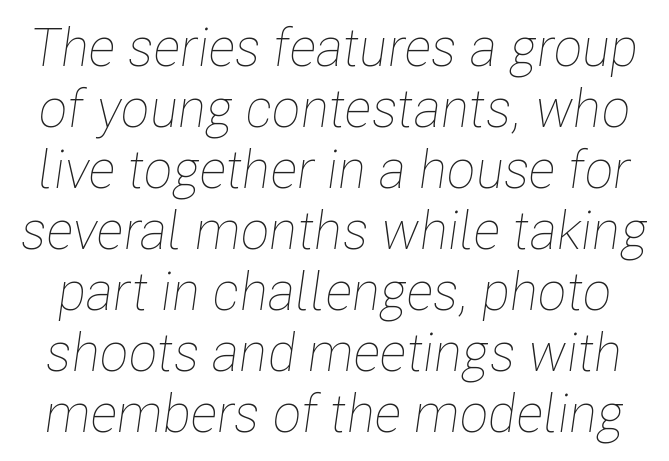
Compared with a typical body face, this is equally light or lighter still. The rendering uses natural spacing where letterforms have individual widths. The horizontal fit of the characters is conventional and even. A typesetter would call this leading minimal, almost set solid. The specimen reads as italic at a glance. Underline: absent.
